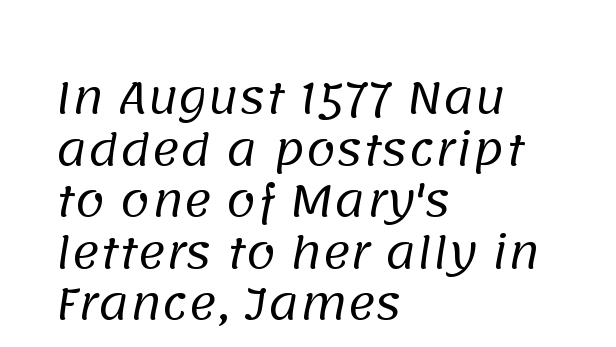
This rendering uses left alignment, leaving the right contour irregular. Descenders are the only things crossing below the line. The face used here is a sans, in the tradition of grotesques and geometrics. The face used here is proportionally spaced, like ordinary book or web type. The weight tops out at a normal text grade.
